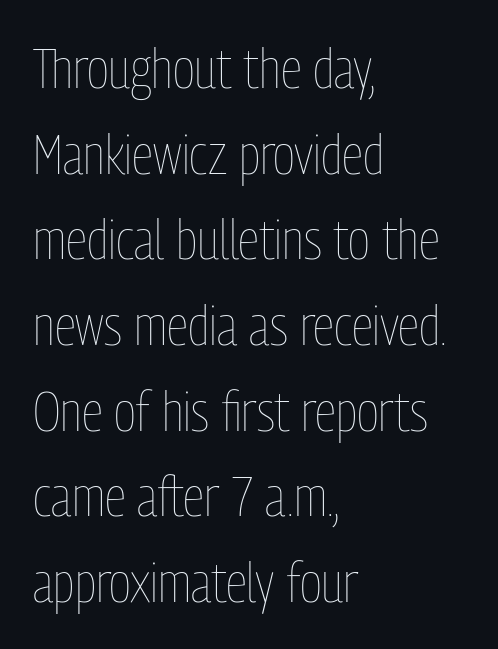
Leading matches the norm, producing a regular column. This sample uses plain, unmodified letter spacing. Looks like regular typesetting: each glyph gets only the width it needs. In terms of posture, this sample is upright. Where is the straight margin? On the left. The baseline area is clear.
